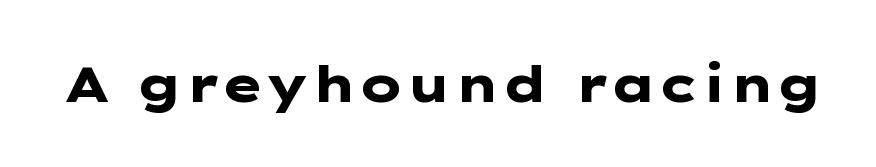
The baseline area is clear. Compared with an ordinary text face, these strokes are far heavier — a full bold. Unlike italic type, these characters show no tilt at all. Students, note that the glyphs here touch the page at normal intervals. No feet cap the strokes, marking this as sans-serif type.
